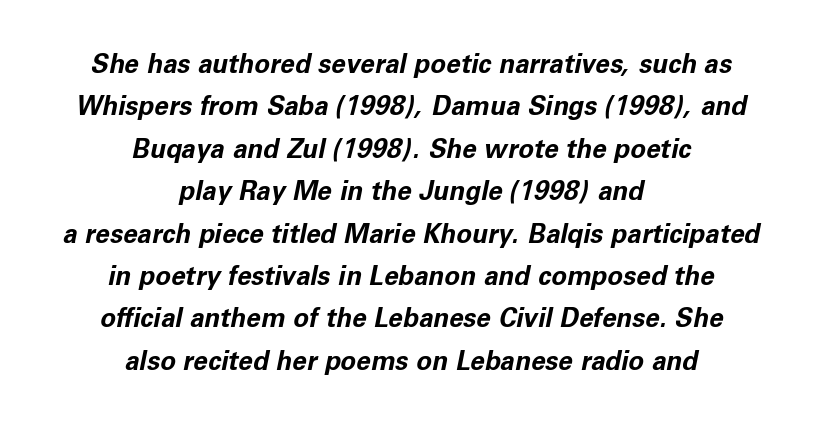
{"italic": "yes", "lean": "right", "slant_degrees": 11, "bold": "yes", "underline": "no", "align": "center", "line_spacing": "normal", "line_spacing_ratio": 1.63, "letter_spacing": "normal", "letter_spacing_em": 0.0, "glyph_px": 26}
